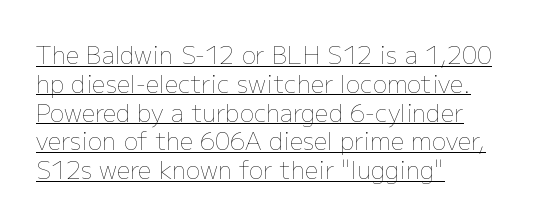
Q: Is the text bold? A: No.
Q: Is the text italic (slanted)? A: No, it is upright.
Q: Is the text underlined? A: Yes.
Q: How is the paragraph aligned? A: Left-aligned.
Q: Is the spacing between letters normal or unusually wide? A: Normal.
